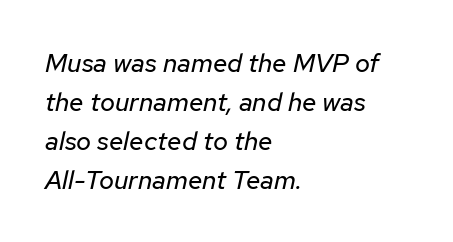
{"italic": "yes", "lean": "right", "slant_degrees": 12, "bold": "no", "underline": "no", "align": "left", "line_spacing": "normal", "line_spacing_ratio": 1.5, "letter_spacing": "normal", "letter_spacing_em": 0.0, "glyph_px": 26}
